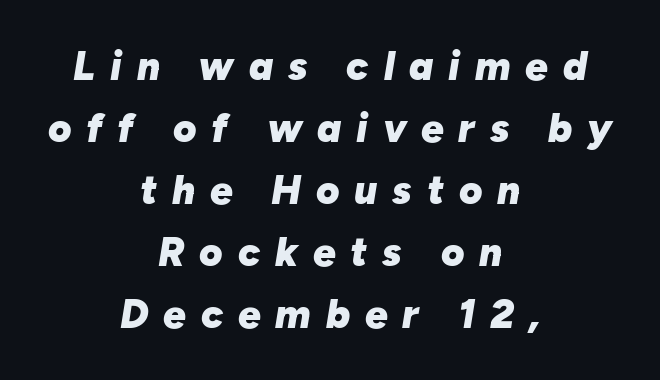
The image shows 40 px heavy type, italic (leaning right); set centered, normal line spacing (1.55x), unusually wide letter spacing (+0.37 em), not underlined; low stroke contrast and a medium x-height.
